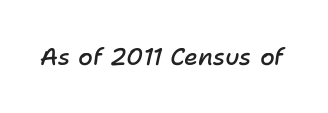
The image shows 24 px text type, italic (leaning right); set normal letter spacing, not underlined.
